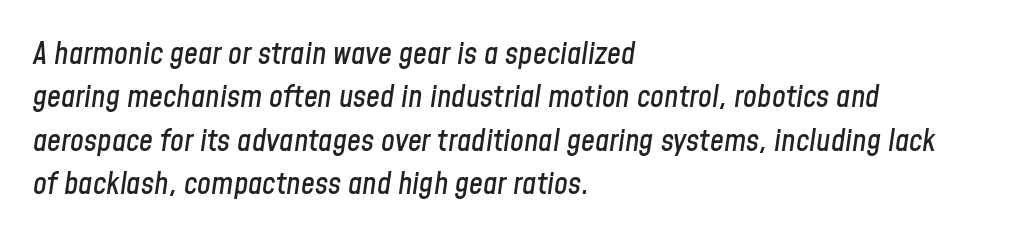
Q: Is the text italic (slanted)? A: Yes, it leans right by about 8 degrees.
Q: Is the text underlined? A: No.
Q: How is the paragraph aligned? A: Left-aligned.
Q: Is the spacing between letters normal or unusually wide? A: Normal.
Q: Is the spacing between lines tight, normal or loose? A: Normal.
Q: Width (condensed, normal, or wide)? A: Condensed.
Q: Stroke contrast? A: Low.
Q: x-height? A: Medium.
Q: Monospaced? A: No.
